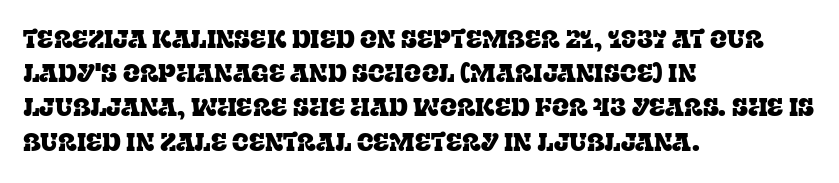
Q: Is the text italic (slanted)? A: No, it is upright.
Q: Is the text underlined? A: No.
Q: How is the paragraph aligned? A: Left-aligned.
Q: Is the spacing between letters normal or unusually wide? A: Normal.
Q: Is the spacing between lines tight, normal or loose? A: Normal.
